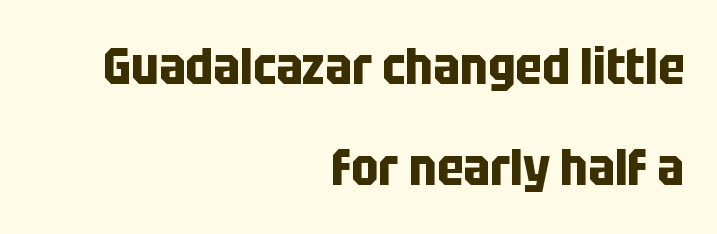
{"serif": "no", "italic": "no", "bold": "yes", "weight": "bold", "width": "condensed", "stroke_contrast": "low", "x_height": "large", "monospaced": "no", "underline": "no", "align": "right", "line_spacing": "loose", "line_spacing_ratio": 1.98, "letter_spacing": "normal", "letter_spacing_em": 0.0, "glyph_px": 51}
